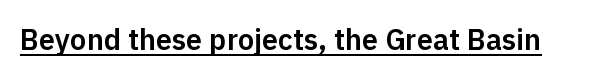
The image shows 29 px sans-serif type, upright; set normal letter spacing, underlined; low stroke contrast and a medium x-height.
